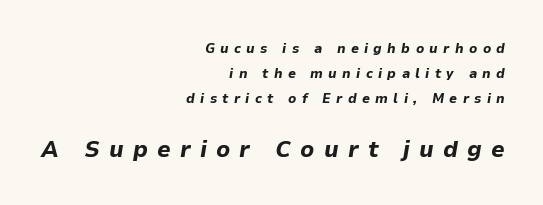
Q: Is the text bold? A: Yes.
Q: Is the text italic (slanted)? A: Yes, it leans right by about 9 degrees.
Q: Is the text underlined? A: No.
Q: How is the paragraph aligned? A: Right-aligned.
Q: Is the spacing between letters normal or unusually wide? A: Unusually wide.
Q: Which block of text is set in a larger size, the first (top) or the second (bottom)? A: The second (bottom) one.
